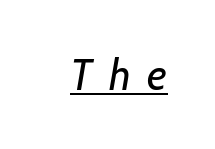
{"italic": "yes", "lean": "right", "slant_degrees": 7, "bold": "no", "weight": "regular", "width": "normal", "stroke_contrast": "low", "x_height": "medium", "monospaced": "no", "underline": "yes", "letter_spacing": "wide", "letter_spacing_em": 0.38, "glyph_px": 43}
